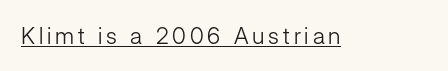
Q: Is the text bold? A: No.
Q: Is the text italic (slanted)? A: No, it is upright.
Q: Is the text underlined? A: Yes.
